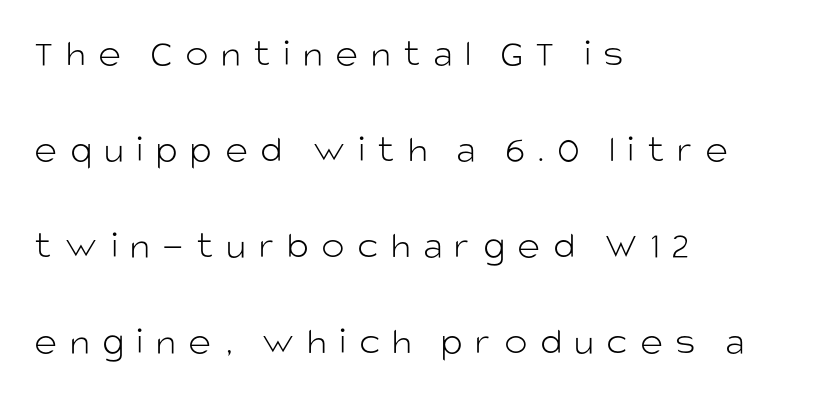
Q: Is the text bold? A: No.
Q: Is the text italic (slanted)? A: No, it is upright.
Q: Is the typeface a serif or a sans-serif typeface? A: Sans-serif.
Q: Is the text underlined? A: No.
Q: How is the paragraph aligned? A: Left-aligned.
Q: Is the spacing between letters normal or unusually wide? A: Unusually wide.
Q: Is the spacing between lines tight, normal or loose? A: Loose.
Q: Width (condensed, normal, or wide)? A: Normal.
Q: Stroke contrast? A: Low.
Q: x-height? A: Large.
Q: Monospaced? A: No.
